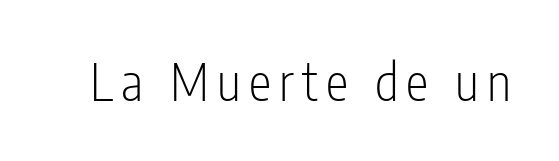
The image shows 51 px light, condensed sans-serif type, upright; set not underlined; low stroke contrast and a medium x-height.
